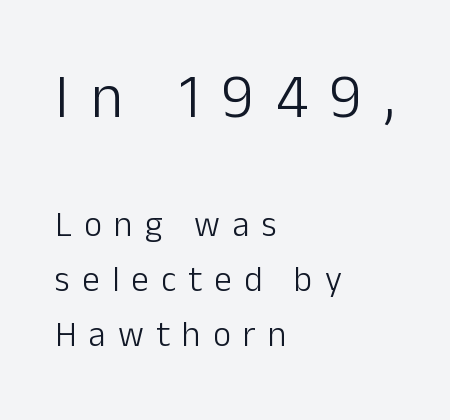
The image shows 62 px light sans-serif type, upright; set left-aligned, normal line spacing (1.56x), unusually wide letter spacing (+0.35 em), not underlined; the first (top) block is 1.77x larger; low stroke contrast and a medium x-height.
